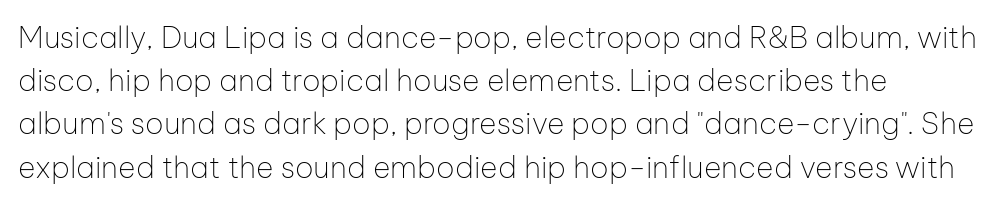
The image shows 30 px thin sans-serif type, upright; set normal line spacing (1.44x), normal letter spacing, not underlined; low stroke contrast and a medium x-height.
